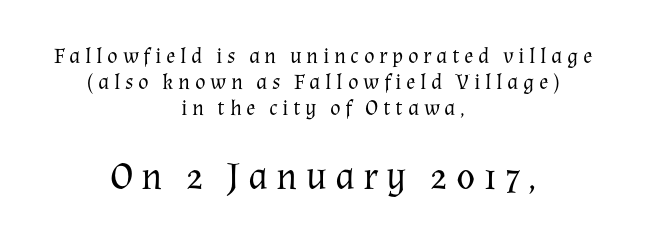
The image shows 39 px regular-weight serif type, upright; set centered, line spacing 1.18x, unusually wide letter spacing (+0.21 em), not underlined; the second (bottom) block is 1.77x larger; medium stroke contrast and a medium x-height.
